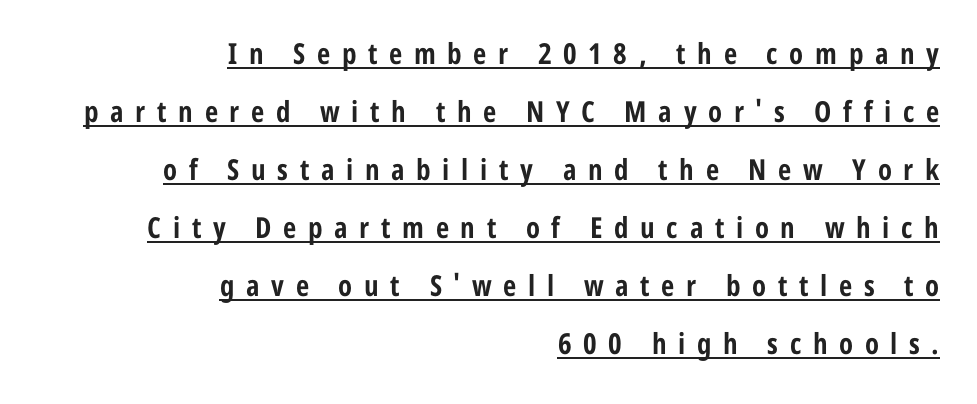
{"serif": "no", "italic": "no", "bold": "yes", "weight": "bold", "width": "condensed", "stroke_contrast": "low", "x_height": "medium", "monospaced": "no", "underline": "yes", "align": "right", "line_spacing": "loose", "line_spacing_ratio": 2.0, "letter_spacing": "wide", "letter_spacing_em": 0.4, "glyph_px": 29}
